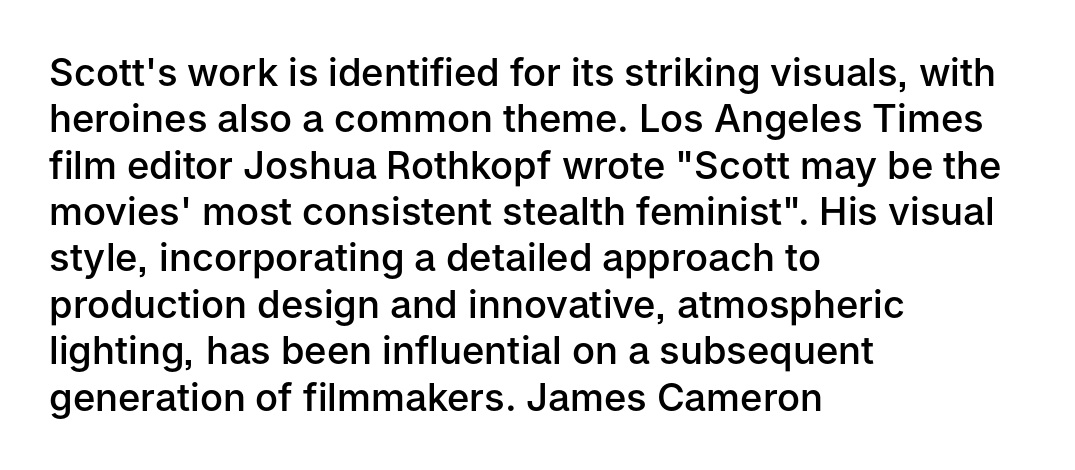
The type sits square on the baseline with zero lean. Font category for this specimen: sans-serif. Default kerning and tracking; the words read as compact shapes. Looks like regular typesetting: each glyph gets only the width it needs.
